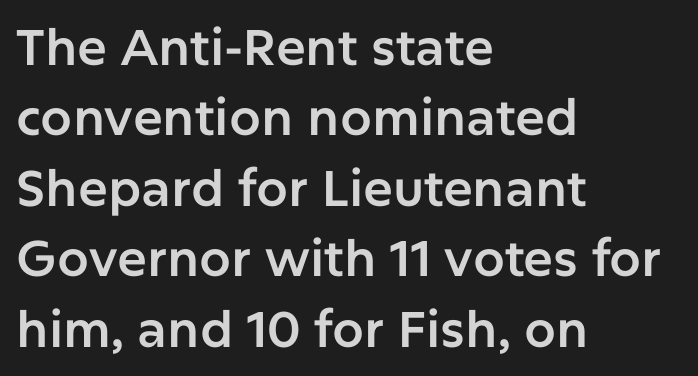
{"serif": "no", "italic": "no", "width": "normal", "stroke_contrast": "low", "x_height": "medium", "monospaced": "no", "underline": "no", "align": "left", "line_spacing": "normal", "line_spacing_ratio": 1.41, "letter_spacing": "normal", "letter_spacing_em": 0.0, "glyph_px": 50}
